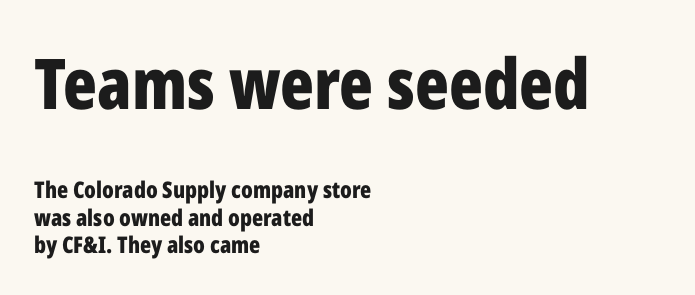
{"serif": "no", "italic": "no", "bold": "yes", "weight": "bold", "width": "condensed", "stroke_contrast": "low", "x_height": "medium", "monospaced": "no", "underline": "no", "align": "left", "line_spacing_ratio": 1.19, "letter_spacing": "normal", "letter_spacing_em": 0.0, "larger_block": "first", "size_ratio": 3.04, "glyph_px": 70}
